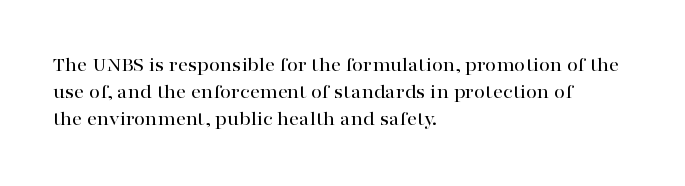
Teacher's note: observe the even left margin — that is flush-left alignment. Letter spacing: default. Every stem runs plumb, perpendicular to the baseline. The baseline area is clear. One glance says typical: line gaps are just what's usual.
